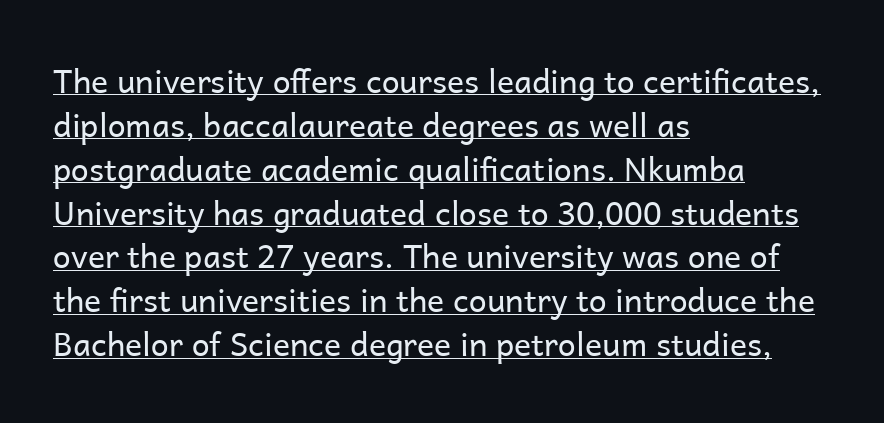
Q: Is the text bold? A: No.
Q: Is the text italic (slanted)? A: No, it is upright.
Q: Is the typeface a serif or a sans-serif typeface? A: Sans-serif.
Q: Is the text underlined? A: Yes.
Q: How is the paragraph aligned? A: Left-aligned.
Q: Is the spacing between letters normal or unusually wide? A: Normal.
Q: Is the spacing between lines tight, normal or loose? A: Normal.
Q: Width (condensed, normal, or wide)? A: Normal.
Q: Stroke contrast? A: Low.
Q: x-height? A: Medium.
Q: Monospaced? A: No.
